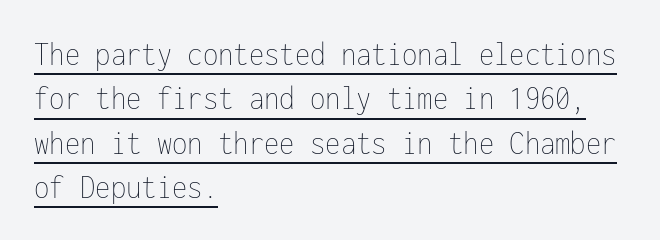
Q: Is the text bold? A: No.
Q: Is the text italic (slanted)? A: No, it is upright.
Q: Is the text underlined? A: Yes.
Q: How is the paragraph aligned? A: Left-aligned.
Q: Is the spacing between letters normal or unusually wide? A: Normal.
Q: Is the spacing between lines tight, normal or loose? A: Normal.
Q: Width (condensed, normal, or wide)? A: Condensed.
Q: Stroke contrast? A: Low.
Q: x-height? A: Medium.
Q: Monospaced? A: Yes.
